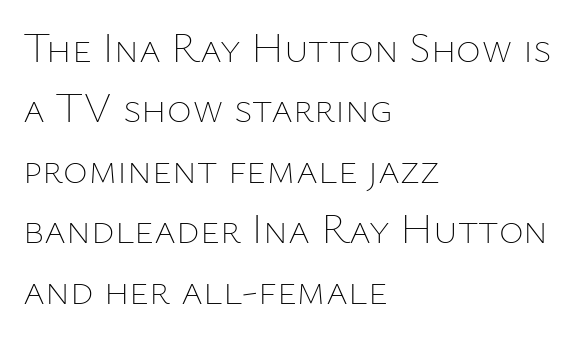
The image shows 42 px thin type, upright; set left-aligned, normal line spacing (1.44x), normal letter spacing, not underlined; low stroke contrast and a medium x-height.
